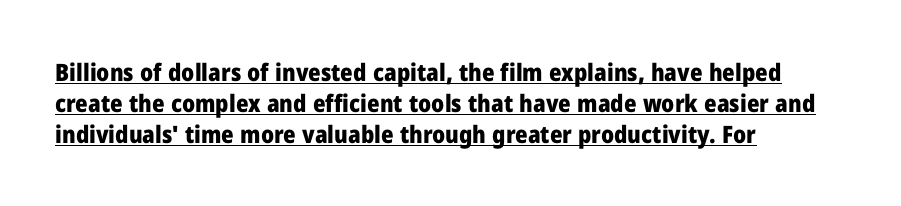
Vertical spacing — default. As a designer I'd log this as weight 700, bold. Rendered with straight, roman letterforms. Caption: standard tracking, unaltered. Reading down the block, your eye returns to a fixed left position each line. Students, observe the line beneath the letters — that is underlining.
